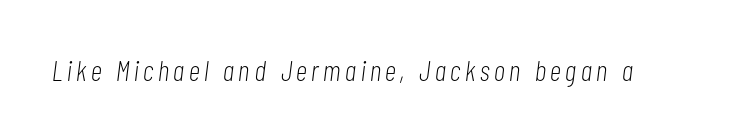
Q: Is the text bold? A: No.
Q: Is the text italic (slanted)? A: Yes, it leans right by about 7 degrees.
Q: Is the text underlined? A: No.
Q: Width (condensed, normal, or wide)? A: Condensed.
Q: Stroke contrast? A: Low.
Q: x-height? A: Medium.
Q: Monospaced? A: No.
